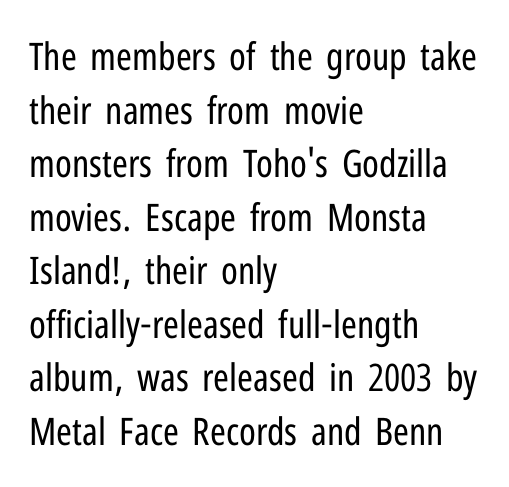
The image shows 38 px regular-weight, condensed sans-serif type, upright; set left-aligned, normal line spacing (1.41x), normal letter spacing, not underlined; low stroke contrast and a medium x-height.
